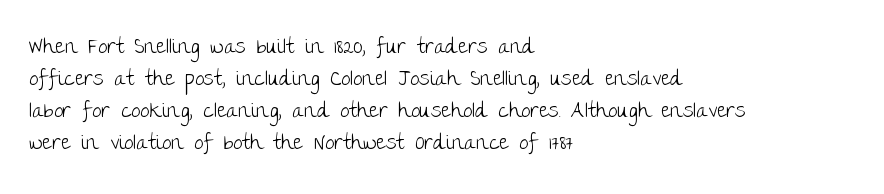
{"italic": "no", "bold": "no", "underline": "no", "align": "left", "line_spacing": "normal", "line_spacing_ratio": 1.52, "letter_spacing": "normal", "letter_spacing_em": 0.0, "glyph_px": 21}
